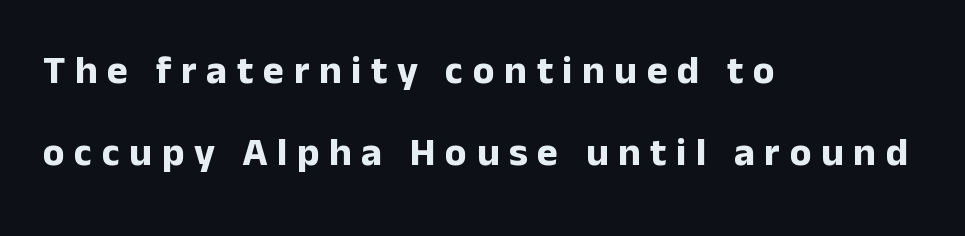
Italic: no, the glyphs are upright roman. Stroke thickness is high; the sample reads as a true bold. The typeface chosen for these lines omits serifs. How would I describe the line gaps? Wide and relaxed.
